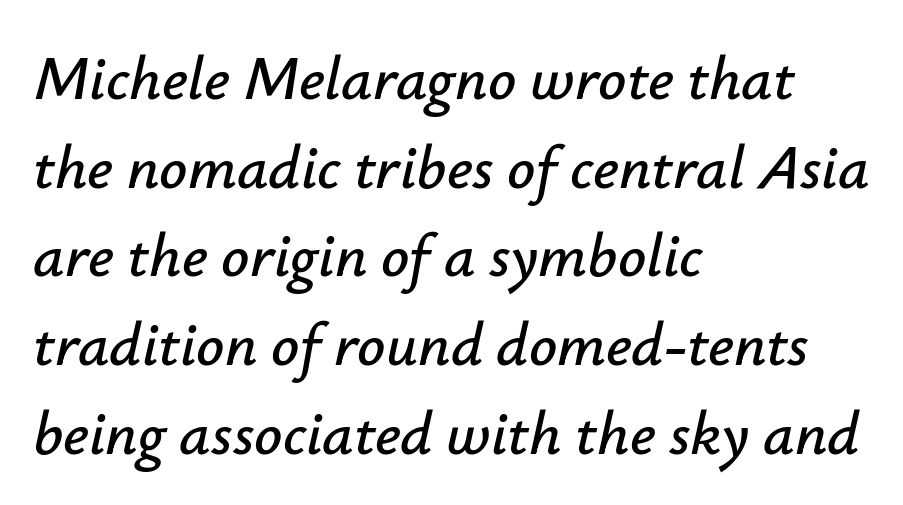
Do the characters align in a grid? No, the font is proportional. The string is rendered with underlining switched off. Compared with a centered layout, this one pins lines to the left instead. The face used here is rendered with its standard letterfit. The space between consecutive lines is moderate.
